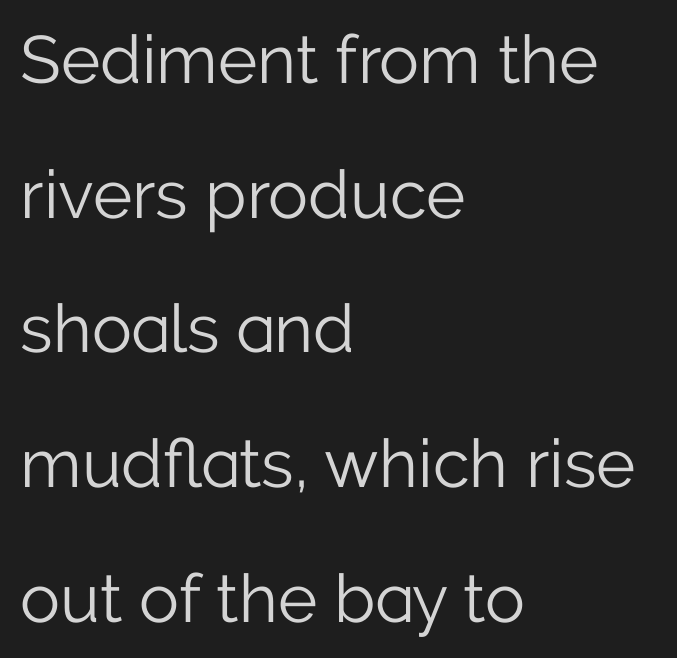
The strokes are not fattened; the text isn't bold. Each row of text sits above clean, open space. These lines are rendered in a variable-pitch font. Leading is clearly above the norm, producing a sparse column.
